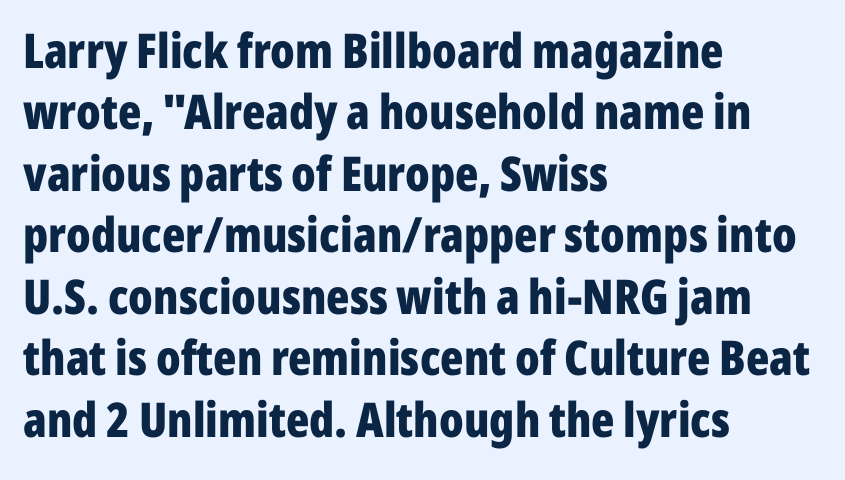
Q: Is the text bold? A: Yes.
Q: Is the text italic (slanted)? A: No, it is upright.
Q: Is the typeface a serif or a sans-serif typeface? A: Sans-serif.
Q: Is the text underlined? A: No.
Q: How is the paragraph aligned? A: Left-aligned.
Q: Is the spacing between letters normal or unusually wide? A: Normal.
Q: Is the spacing between lines tight, normal or loose? A: Normal.
Q: Width (condensed, normal, or wide)? A: Condensed.
Q: Stroke contrast? A: Low.
Q: x-height? A: Medium.
Q: Monospaced? A: No.
